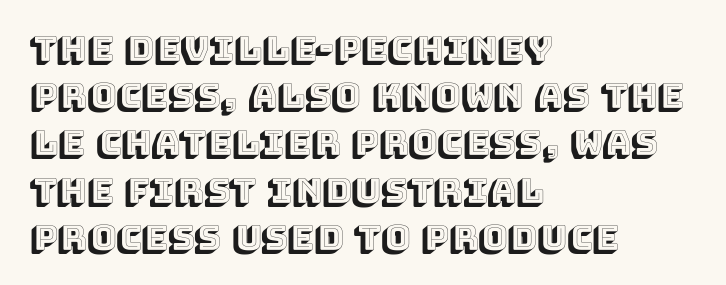
The image shows 35 px text type, upright; set left-aligned, normal line spacing (1.35x), normal letter spacing, not underlined; a large x-height.
